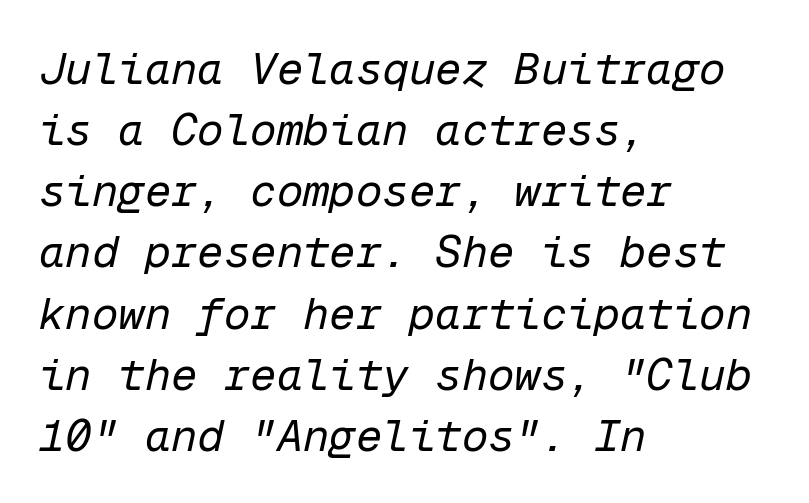
Q: Is the text bold? A: No.
Q: Is the text italic (slanted)? A: Yes, it leans right by about 12 degrees.
Q: Is the text underlined? A: No.
Q: How is the paragraph aligned? A: Left-aligned.
Q: Is the spacing between letters normal or unusually wide? A: Normal.
Q: Is the spacing between lines tight, normal or loose? A: Normal.
Q: Width (condensed, normal, or wide)? A: Normal.
Q: Stroke contrast? A: Low.
Q: x-height? A: Medium.
Q: Monospaced? A: Yes.
